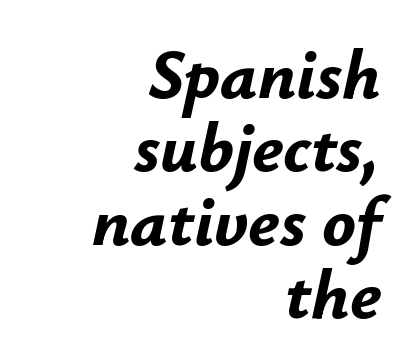
Typographic density is high because the face is bold. Descenders hang freely into open space. Quick note: interline space is minimal. The lines are quadded right.
